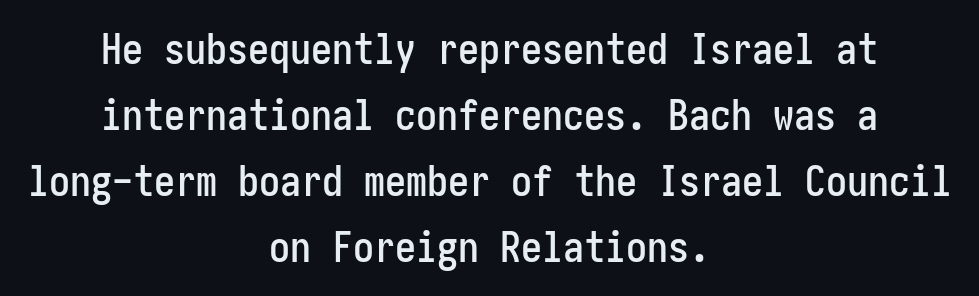
{"serif": "no", "italic": "no", "width": "condensed", "stroke_contrast": "low", "x_height": "medium", "underline": "no", "align": "center", "line_spacing": "normal", "line_spacing_ratio": 1.57, "letter_spacing": "normal", "letter_spacing_em": 0.0, "glyph_px": 42}
